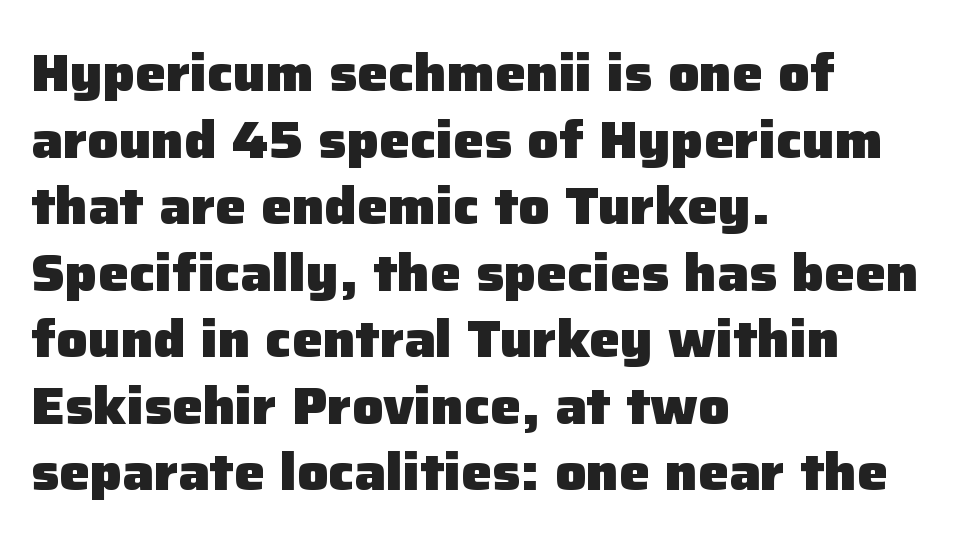
The image shows 52 px heavy sans-serif type, upright; set left-aligned, normal line spacing (1.28x), normal letter spacing, not underlined; low stroke contrast and a medium x-height.
